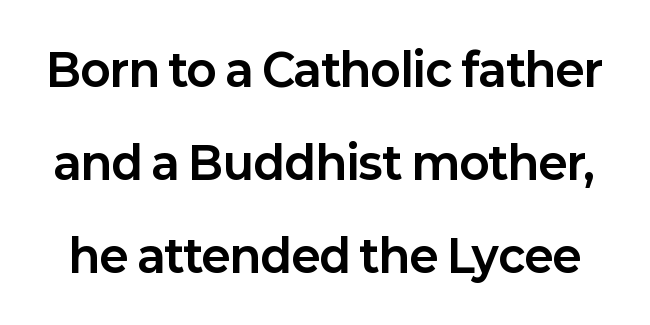
{"serif": "no", "italic": "no", "bold": "yes", "weight": "bold", "width": "normal", "stroke_contrast": "low", "x_height": "medium", "monospaced": "no", "underline": "no", "line_spacing": "loose", "line_spacing_ratio": 2.11, "letter_spacing": "normal", "letter_spacing_em": 0.0, "glyph_px": 44}
